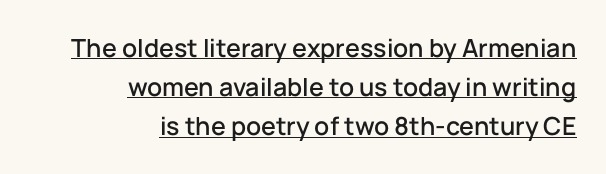
{"italic": "no", "underline": "yes", "align": "right", "line_spacing": "normal", "line_spacing_ratio": 1.57, "letter_spacing": "normal", "letter_spacing_em": 0.0, "glyph_px": 25}
